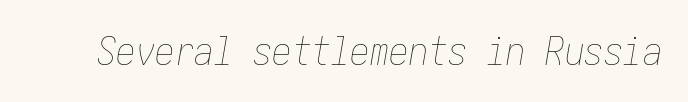
Q: Is the text bold? A: No.
Q: Is the text italic (slanted)? A: Yes, it leans right by about 10 degrees.
Q: Is the text underlined? A: No.
Q: Is the spacing between letters normal or unusually wide? A: Normal.
Q: Width (condensed, normal, or wide)? A: Condensed.
Q: Stroke contrast? A: Low.
Q: x-height? A: Medium.
